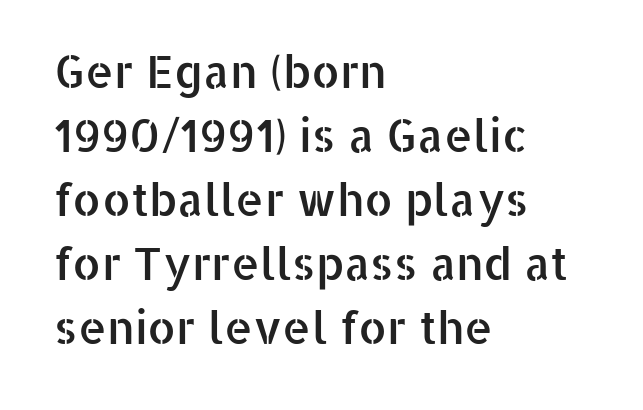
{"serif": "no", "italic": "no", "width": "normal", "stroke_contrast": "low", "x_height": "medium", "monospaced": "no", "underline": "no", "align": "left", "line_spacing": "normal", "line_spacing_ratio": 1.42, "letter_spacing": "normal", "letter_spacing_em": 0.0, "glyph_px": 45}
